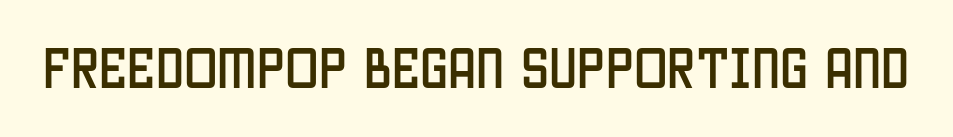
Classification — sans serif. Ordinary non-slanted type is in use. Words float on clear page, feet unadorned. Looks like regular typesetting: each glyph gets only the width it needs.
